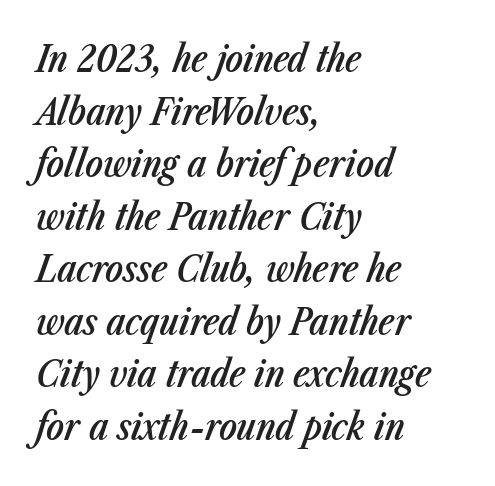
Observe the ordinary spacing: letters are neighbours, not strangers. What's the leading like? Ordinary, nothing unusual. Words float on clear page, feet unadorned. Observe the lean: these are italic letterforms. The paragraph has a hard left edge and a soft right edge. Each letter keeps its own natural width here, so spacing adapts to shape.
